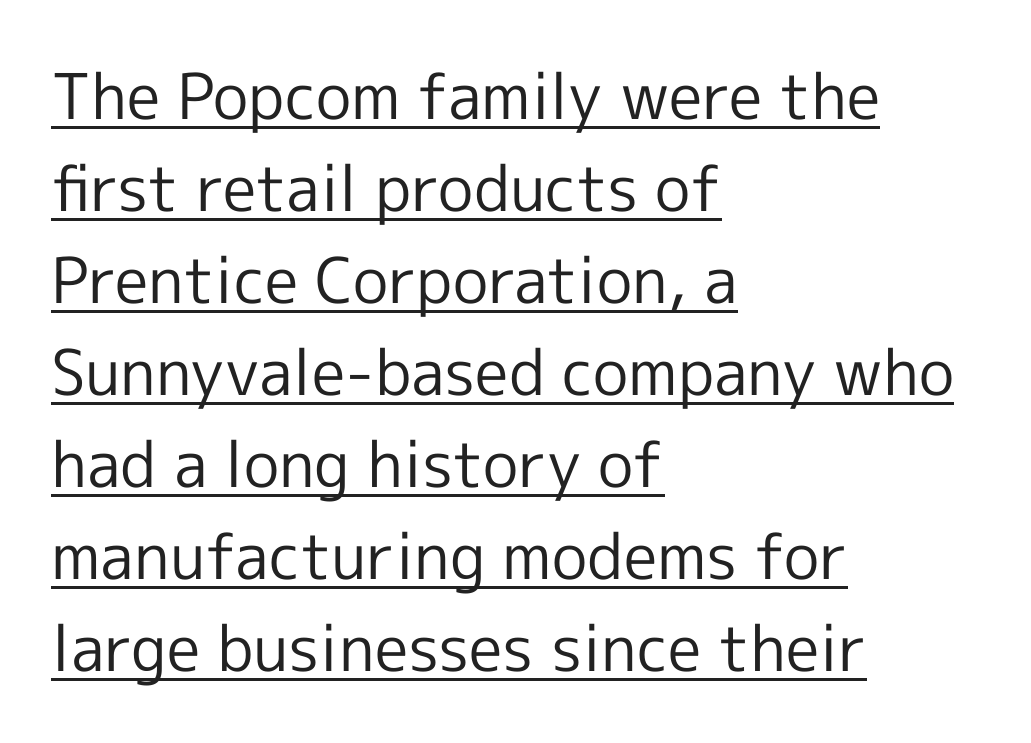
{"serif": "no", "italic": "no", "bold": "no", "weight": "regular", "width": "normal", "x_height": "medium", "monospaced": "no", "underline": "yes", "align": "left", "line_spacing": "normal", "line_spacing_ratio": 1.46, "letter_spacing": "normal", "letter_spacing_em": 0.0, "glyph_px": 63}
